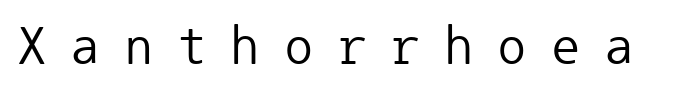
The image shows 55 px regular-weight sans-serif type, upright, monospaced; set unusually wide letter spacing (+0.47 em), not underlined; low stroke contrast and a medium x-height.
